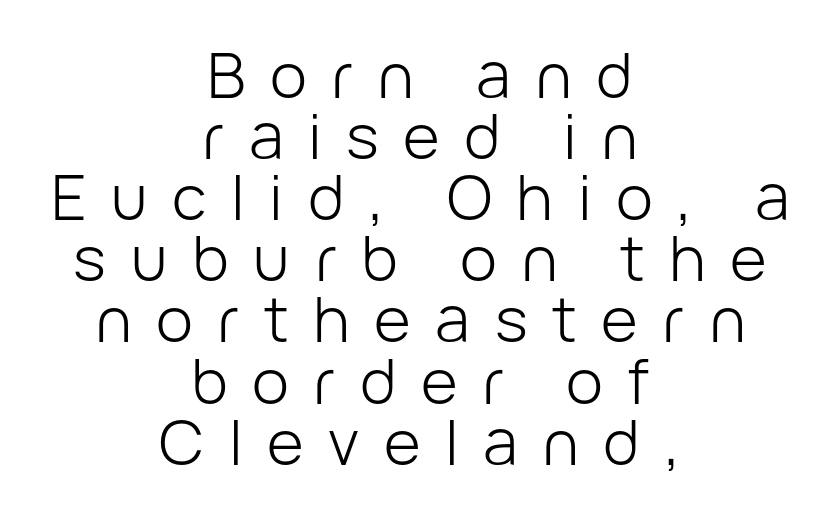
Spacing between characters has been opened up far beyond the box default. Characters remain perfectly vertical along every line. The font family rendered here belongs to the sans-serif group. Successive baselines arrive quickly, one right under another. Looks like regular typesetting: each glyph gets only the width it needs. Has an underline been added? It has not.
